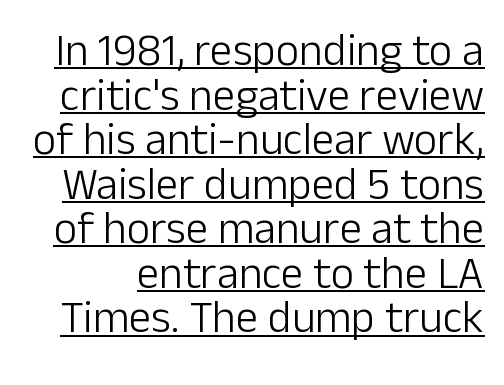
Q: Is the text bold? A: No.
Q: Is the text italic (slanted)? A: No, it is upright.
Q: Is the typeface a serif or a sans-serif typeface? A: Sans-serif.
Q: Is the text underlined? A: Yes.
Q: Is the spacing between letters normal or unusually wide? A: Normal.
Q: Is the spacing between lines tight, normal or loose? A: Tight.
Q: Width (condensed, normal, or wide)? A: Normal.
Q: Stroke contrast? A: Low.
Q: x-height? A: Medium.
Q: Monospaced? A: No.
